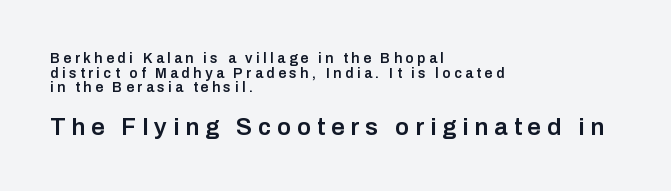
The image shows 24 px text type, upright; set left-aligned, tight line spacing (1.04x), unusually wide letter spacing (+0.25 em), not underlined; the second (bottom) block is 1.71x larger.
